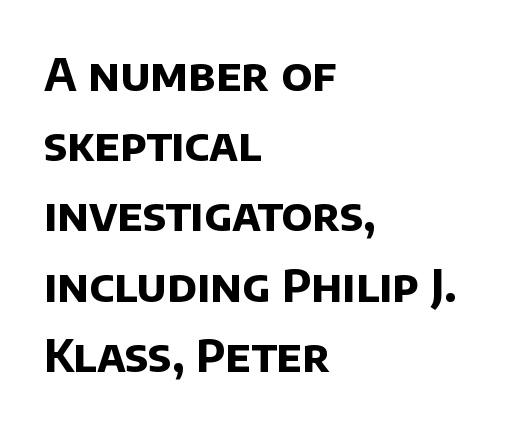
Nobody drew a line under any word here. Each letter's strokes conclude bluntly, with no projecting serifs. Notice how the passage keeps a crisp vertical edge on the left only. How heavy is the stroke? Heavy — this is a bold. Here the designer chose a conventional face with non-uniform glyph widths.
